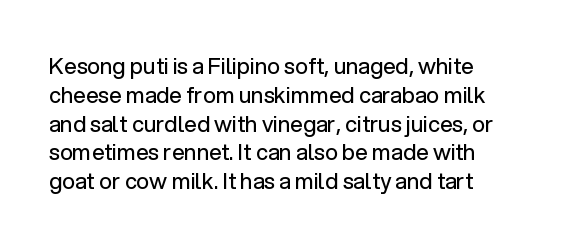
Q: Is the text bold? A: No.
Q: Is the text italic (slanted)? A: No, it is upright.
Q: Is the text underlined? A: No.
Q: How is the paragraph aligned? A: Left-aligned.
Q: Is the spacing between letters normal or unusually wide? A: Normal.
Q: Is the spacing between lines tight, normal or loose? A: Normal.
